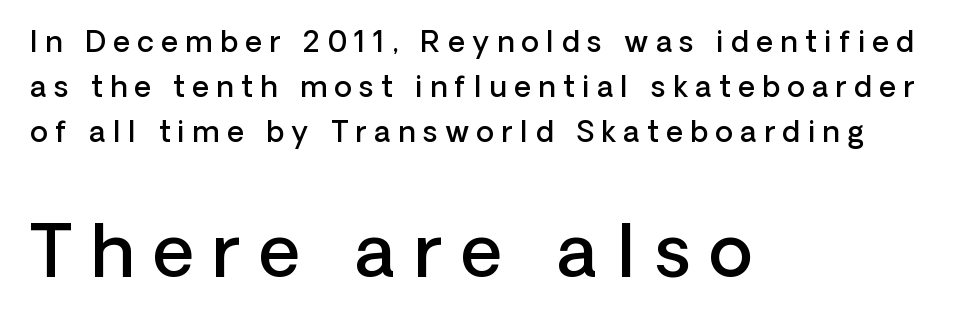
Glyph-to-glyph distance is far greater than everyday printed text. Here the designer chose a conventional face with non-uniform glyph widths. Words float on clear page, feet unadorned. The block of text has a typical density, with ordinary space between rows. Each glyph is drawn with semibold strokes, heavier than normal yet not fully bold. This rendering uses left alignment, leaving the right contour irregular.
